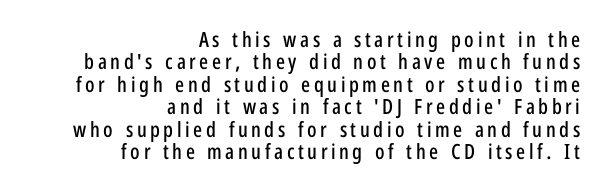
{"italic": "no", "underline": "no", "align": "right", "line_spacing": "tight", "line_spacing_ratio": 1.07, "glyph_px": 21}
